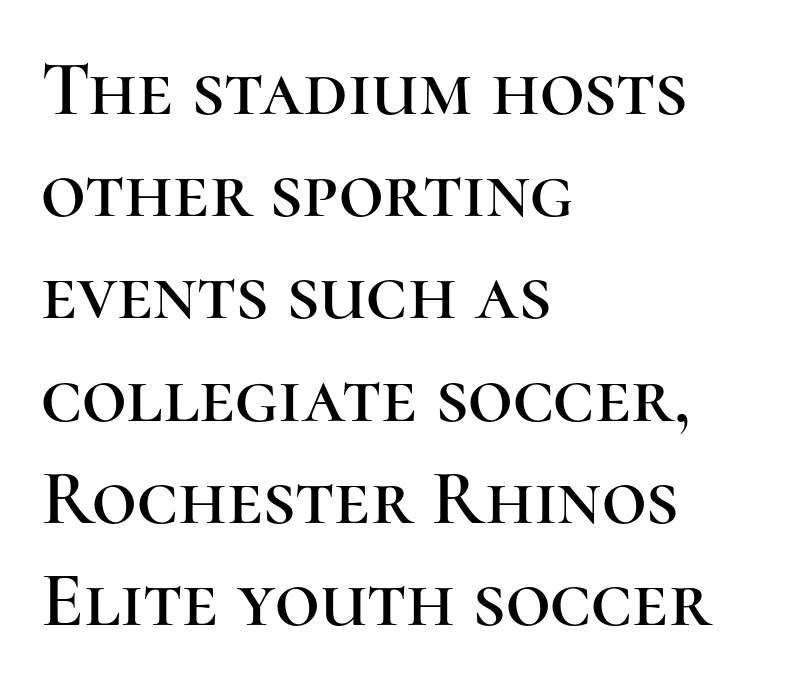
The area under the type is left untouched. The font family rendered here belongs to the serif group. Does extra space separate the letters? No, they use regular spacing. When letters stand straight like this, we call the style roman or upright. A student would call this left alignment; a typographer would say flush left, rag right.
